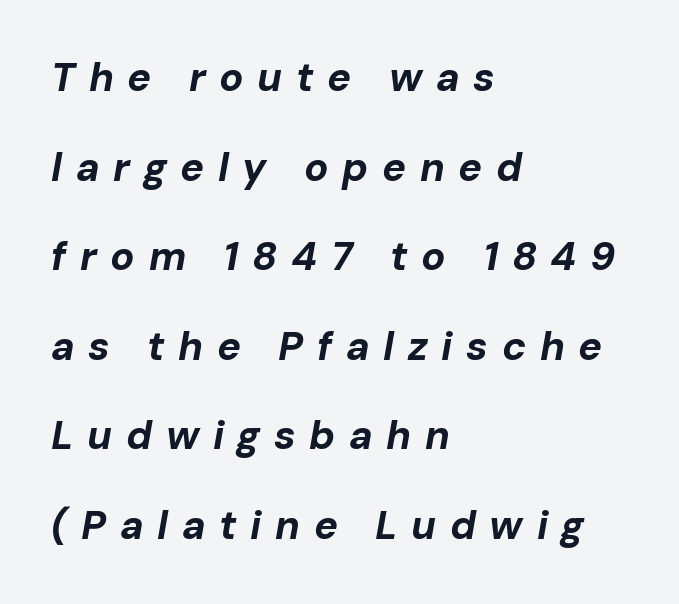
The image shows 40 px bold type, italic (leaning right); set left-aligned, loose line spacing (2.24x), unusually wide letter spacing (+0.34 em), not underlined; low stroke contrast and a medium x-height.
